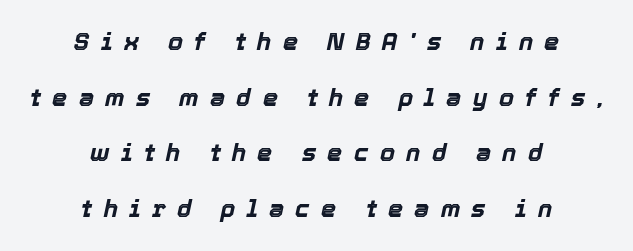
{"italic": "yes", "lean": "right", "slant_degrees": 12, "bold": "yes", "underline": "no", "align": "center", "line_spacing": "loose", "line_spacing_ratio": 2.32, "letter_spacing": "wide", "letter_spacing_em": 0.47, "glyph_px": 24}
